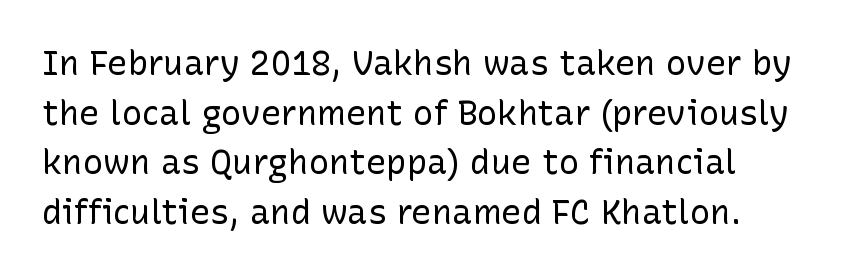
{"serif": "no", "italic": "no", "bold": "no", "weight": "regular", "width": "normal", "stroke_contrast": "low", "x_height": "medium", "monospaced": "no", "underline": "no", "line_spacing": "normal", "line_spacing_ratio": 1.46, "letter_spacing": "normal", "letter_spacing_em": 0.0, "glyph_px": 34}
